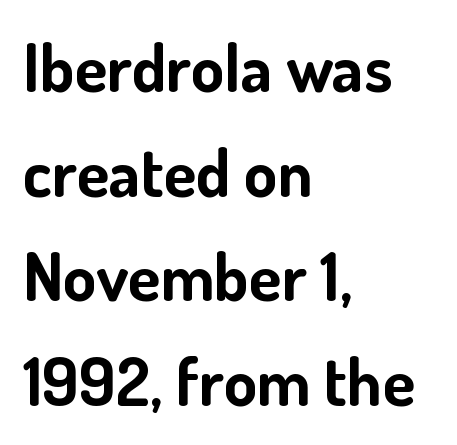
The image shows 67 px bold sans-serif type, upright; set left-aligned, normal line spacing (1.56x), normal letter spacing, not underlined; low stroke contrast and a small x-height.
